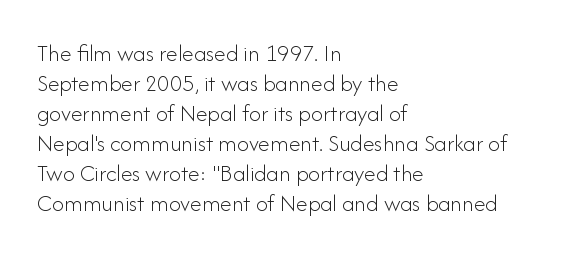
Q: Is the text bold? A: No.
Q: Is the text italic (slanted)? A: No, it is upright.
Q: Is the text underlined? A: No.
Q: How is the paragraph aligned? A: Left-aligned.
Q: Is the spacing between letters normal or unusually wide? A: Normal.
Q: Is the spacing between lines tight, normal or loose? A: Normal.
